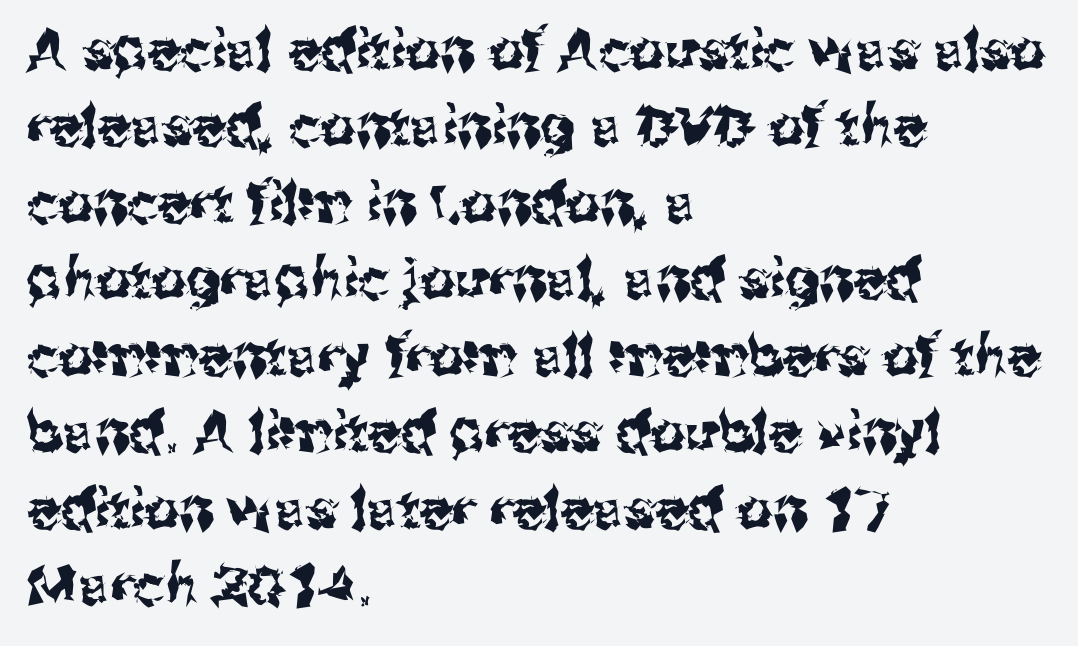
The typeface chosen for these lines omits serifs. Short note: letters normally spaced. Whoever set this chose a conventional vertical rhythm. Has an underline been added? It has not. This rendering uses left alignment, leaving the right contour irregular.
